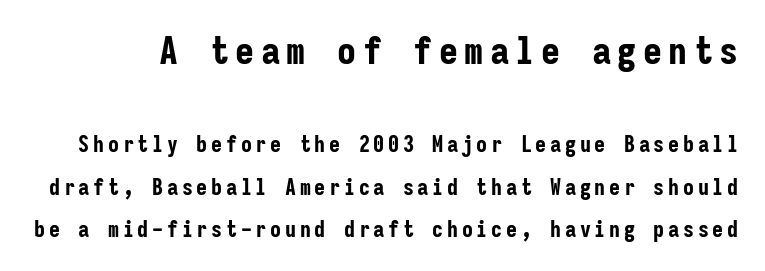
In this sample the first text group is rendered at the bigger scale. Vertical strokes here are truly vertical. Honestly, the rows look like they've been pulled way apart. Compared with an ordinary text face, these strokes are far heavier — a full bold. Unlike a traditional serif, this face leaves its strokes unadorned.
